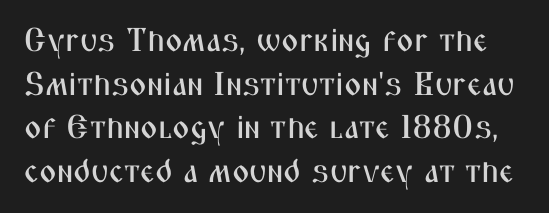
{"serif": "no", "italic": "no", "width": "condensed", "stroke_contrast": "medium", "x_height": "medium", "monospaced": "no", "underline": "no", "line_spacing": "normal", "line_spacing_ratio": 1.32, "letter_spacing": "normal", "letter_spacing_em": 0.0, "glyph_px": 33}
